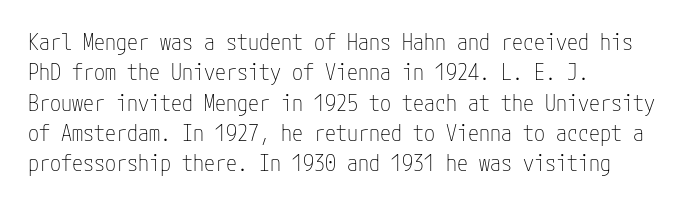
A quiet, ordinary-to-light weight characterises the typeface. The text block is weighted toward the left margin, trailing off unevenly rightward. This rendering leaves character spacing at its baseline value. Characters remain perfectly vertical along every line. The strip under each line holds only bare page.
